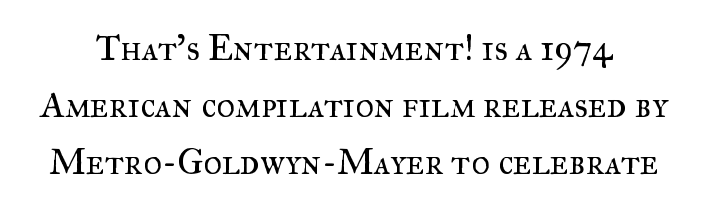
The type is set solid horizontally, with unmodified tracking. Each new line begins a customary step beneath the previous one. Underline: absent. Does the type have serifs? Yes, each stem ends in a small foot. The letters stand straight up with perfectly vertical stems.
